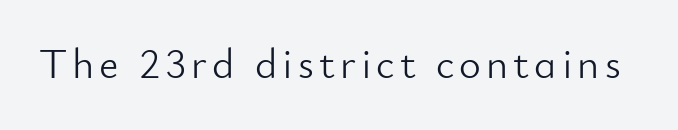
The image shows 42 px light sans-serif type, upright; set not underlined; low stroke contrast and a small x-height.
